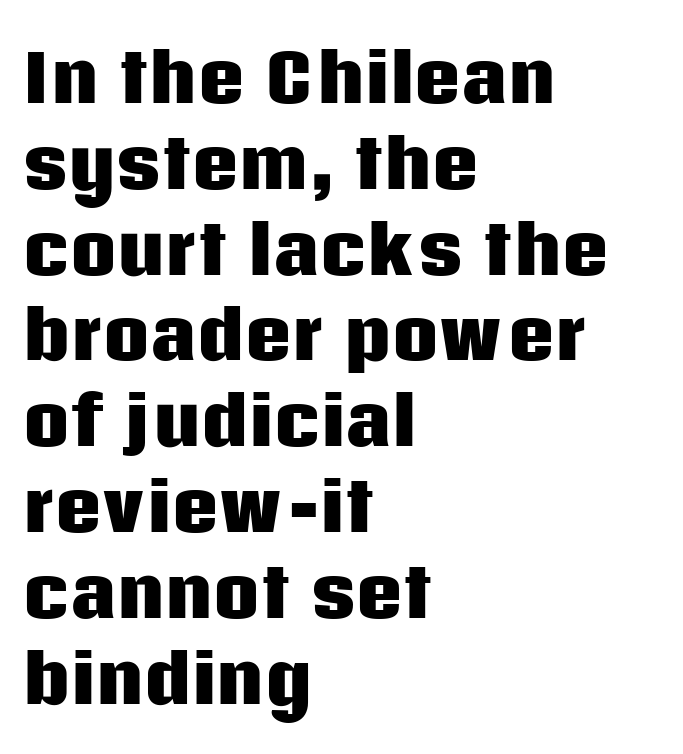
The image shows 65 px heavy sans-serif type, upright; set left-aligned, normal line spacing (1.32x), normal letter spacing, not underlined; low stroke contrast and a large x-height.
